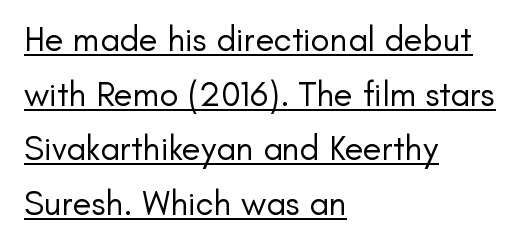
{"serif": "no", "italic": "no", "bold": "no", "weight": "regular", "width": "normal", "stroke_contrast": "low", "x_height": "small", "monospaced": "no", "underline": "yes", "align": "left", "line_spacing": "normal", "line_spacing_ratio": 1.56, "letter_spacing": "normal", "letter_spacing_em": 0.0, "glyph_px": 35}
